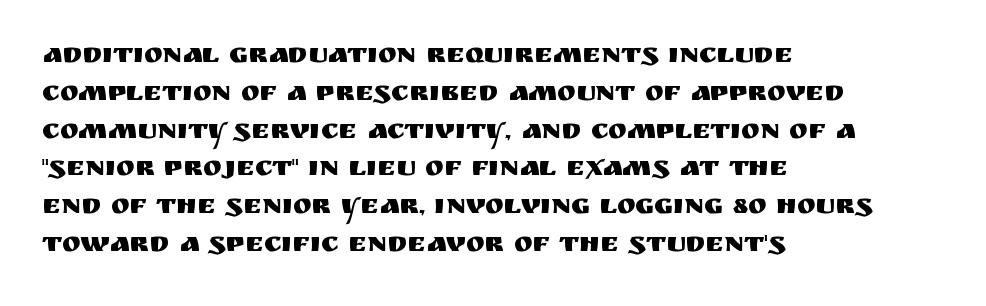
You can tell it's not italic because the verticals are truly vertical. The block of text has a typical density, with ordinary space between rows. Here the designer chose a conventional face with non-uniform glyph widths. The typeface chosen for these lines omits serifs.
